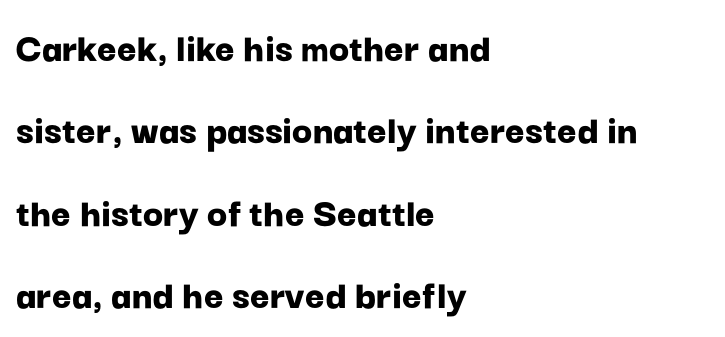
The image shows 42 px bold sans-serif type, upright; set left-aligned, loose line spacing (1.96x), normal letter spacing, not underlined; low stroke contrast and a medium x-height.
